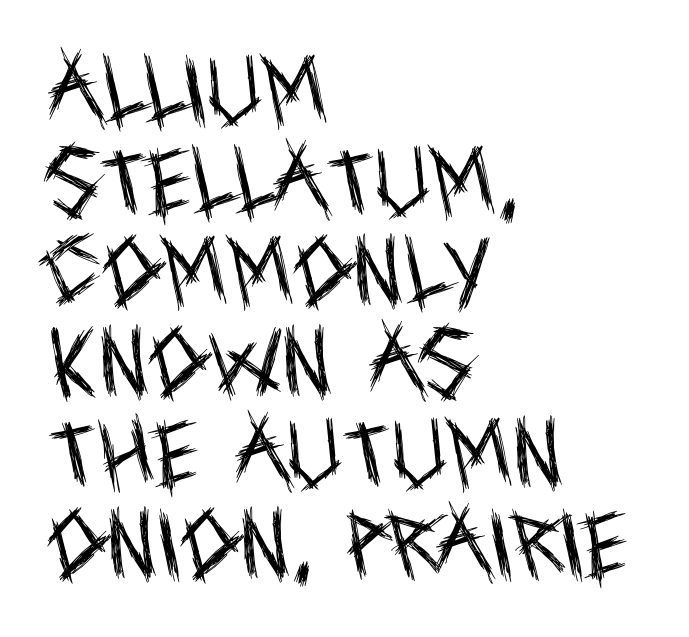
{"serif": "no", "italic": "no", "bold": "no", "weight": "regular", "width": "condensed", "x_height": "large", "monospaced": "no", "underline": "no", "align": "left", "line_spacing_ratio": 1.21, "letter_spacing": "normal", "letter_spacing_em": 0.0, "glyph_px": 75}
